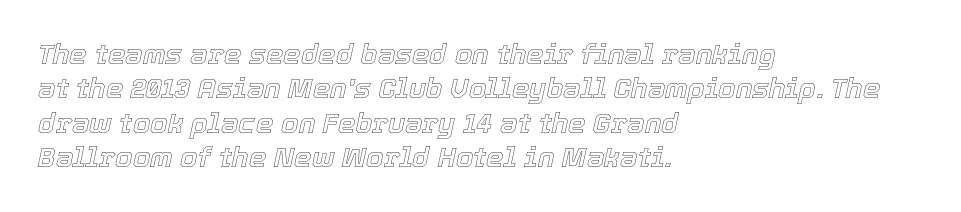
It's the slanting kind of type. Each row of text sits above clean, open space. Is the letter spacing exaggerated? No — it looks like the ordinary default. Varying glyph widths throughout — classic text-font behaviour. Layout note: lines flush left.
